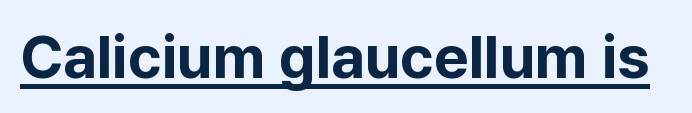
The image shows 60 px bold sans-serif type, upright; set normal letter spacing, underlined; low stroke contrast and a medium x-height.
